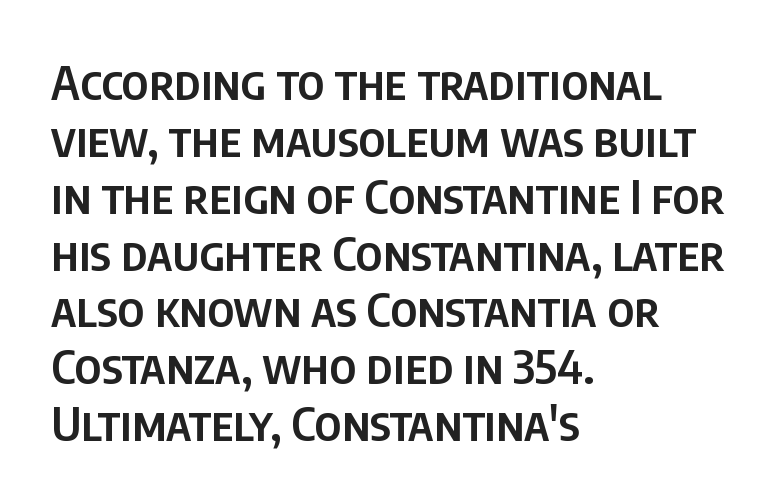
Letters rest on an invisible, unmarked baseline. Nothing sits at the stroke ends, so this counts as sans-serif. Moderately thickened strokes mark this as semibold type. Observe the ordinary spacing: letters are neighbours, not strangers. When letters stand straight like this, we call the style roman or upright. Which margin do the lines hug? The left one — the right edge is uneven.
